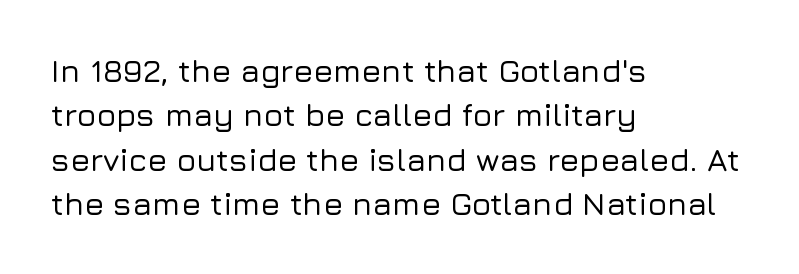
Q: Is the text italic (slanted)? A: No, it is upright.
Q: Is the typeface a serif or a sans-serif typeface? A: Sans-serif.
Q: Is the text underlined? A: No.
Q: How is the paragraph aligned? A: Left-aligned.
Q: Is the spacing between letters normal or unusually wide? A: Normal.
Q: Is the spacing between lines tight, normal or loose? A: Normal.
Q: Width (condensed, normal, or wide)? A: Normal.
Q: Stroke contrast? A: Low.
Q: x-height? A: Medium.
Q: Monospaced? A: No.
